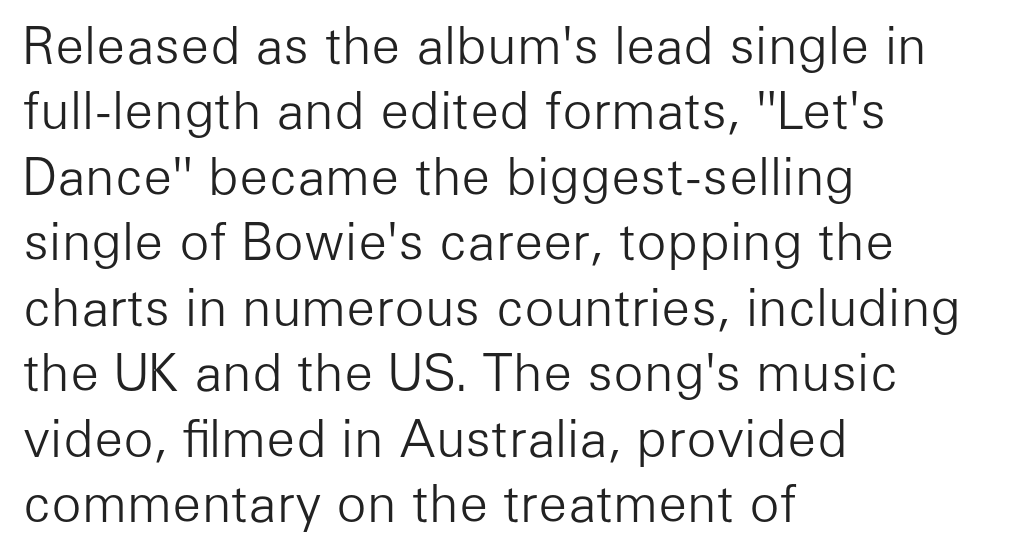
Weight: not bold — regular or lighter. One glance says typical: line gaps are just what's usual. The rendering shows plain stroke endings on the letterforms — a sans-serif design. The face used here is proportionally spaced, like ordinary book or web type.
